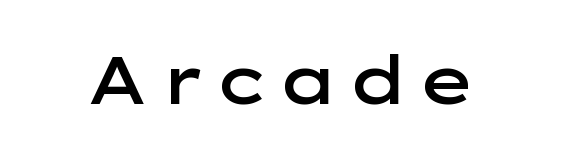
The image shows 67 px semibold, wide sans-serif type, upright; set not underlined; low stroke contrast and a medium x-height.
